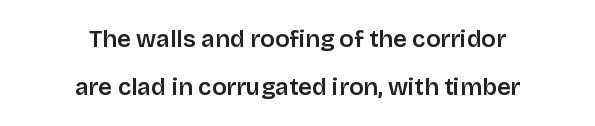
{"italic": "no", "underline": "no", "align": "center", "line_spacing": "loose", "line_spacing_ratio": 1.99, "letter_spacing": "normal", "letter_spacing_em": 0.0, "glyph_px": 24}
